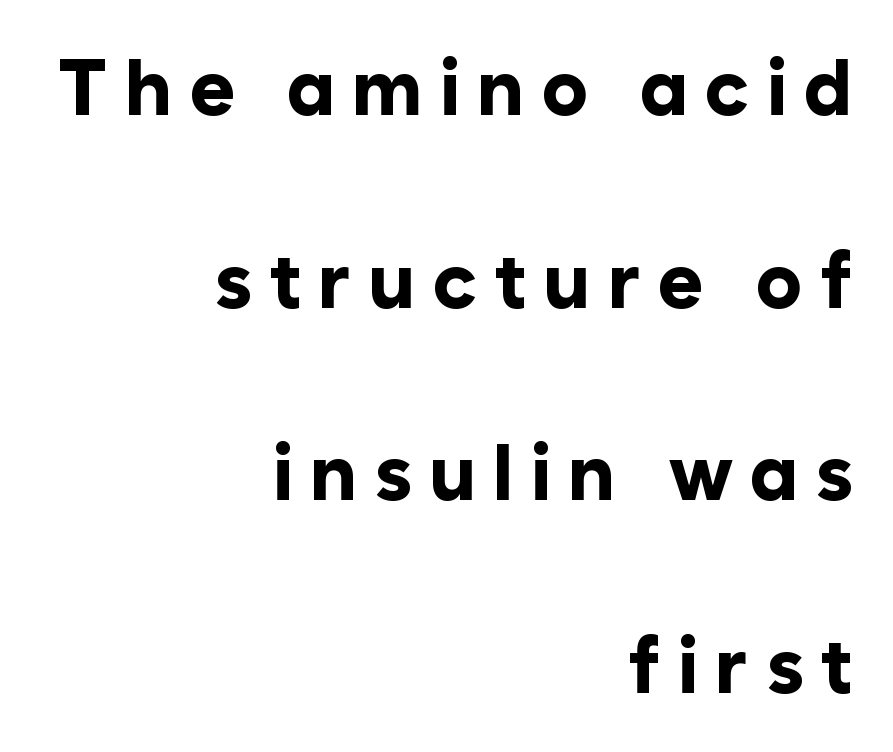
Letters rest on an invisible, unmarked baseline. Quick note: not italic, upright. These lines have a slow, spaced-out rhythm from letter to letter. Stroke thickness is high; the sample reads as a true bold.
